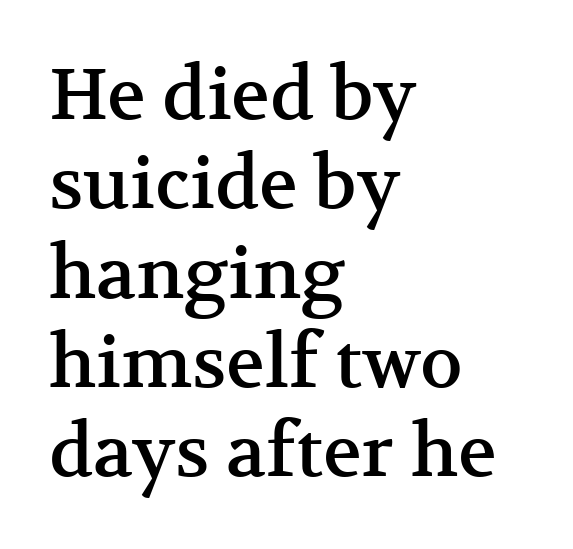
Q: Is the text italic (slanted)? A: No, it is upright.
Q: Is the typeface a serif or a sans-serif typeface? A: Serif.
Q: Is the text underlined? A: No.
Q: How is the paragraph aligned? A: Left-aligned.
Q: Is the spacing between letters normal or unusually wide? A: Normal.
Q: Width (condensed, normal, or wide)? A: Normal.
Q: Stroke contrast? A: Medium.
Q: x-height? A: Medium.
Q: Monospaced? A: No.
